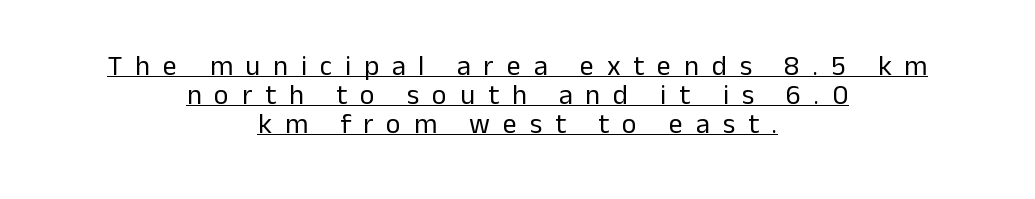
The image shows 28 px regular-weight sans-serif type, upright; set centered, tight line spacing (1.03x), unusually wide letter spacing (+0.46 em), underlined; low stroke contrast and a medium x-height.
